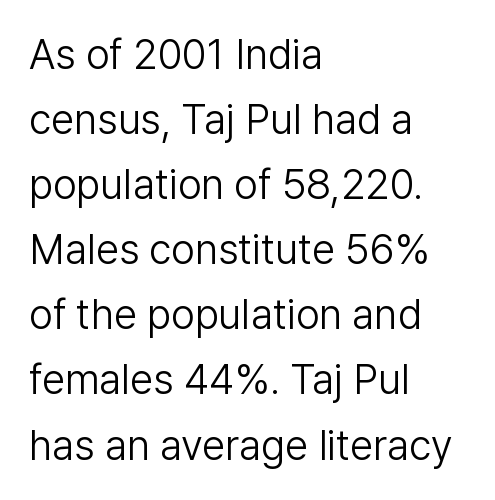
Stem width sits at or under what a default text font uses. Normally led — the rows are evenly, conventionally spaced. The designer went with a sans here, leaving each stem footless. Look at the tracking — it's just the regular setting, nothing added. These lines are set flush left with a ragged right edge.
